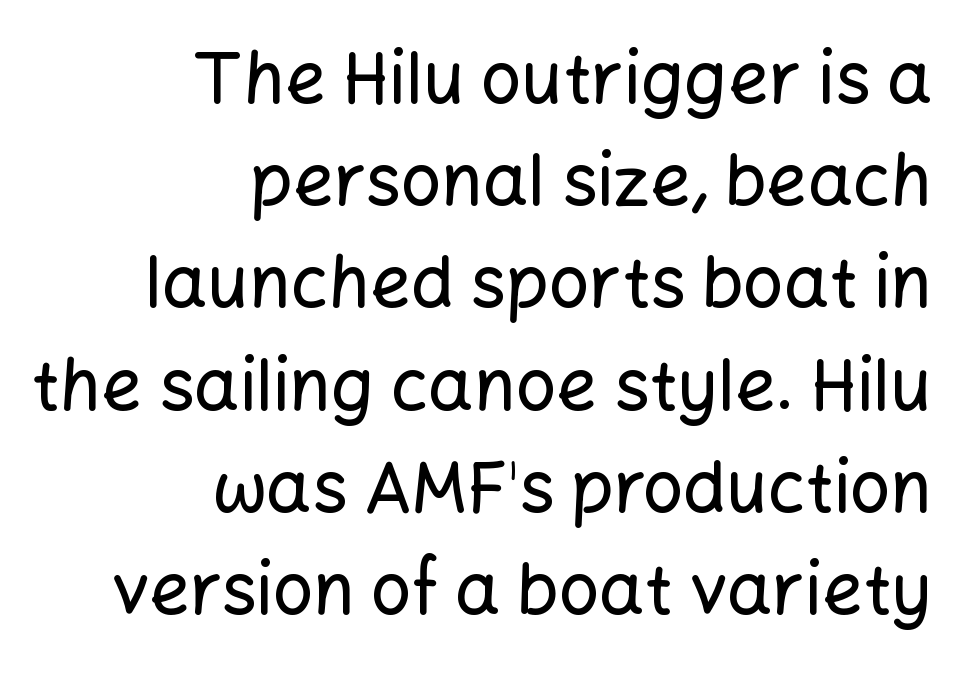
The image shows 71 px sans-serif type, upright; set right-aligned, normal line spacing (1.44x), normal letter spacing, not underlined; low stroke contrast and a medium x-height.
